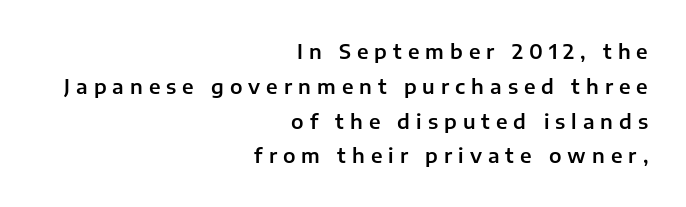
Q: Is the text italic (slanted)? A: No, it is upright.
Q: Is the text underlined? A: No.
Q: How is the paragraph aligned? A: Right-aligned.
Q: Is the spacing between letters normal or unusually wide? A: Unusually wide.
